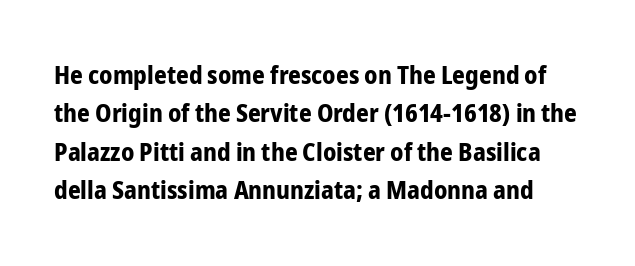
The image shows 25 px bold type, upright; set normal line spacing (1.54x), normal letter spacing, not underlined.
